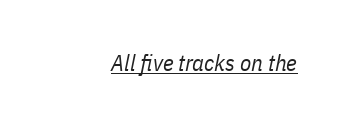
The image shows 23 px text type, italic (leaning right); set right-aligned, normal letter spacing, underlined.
